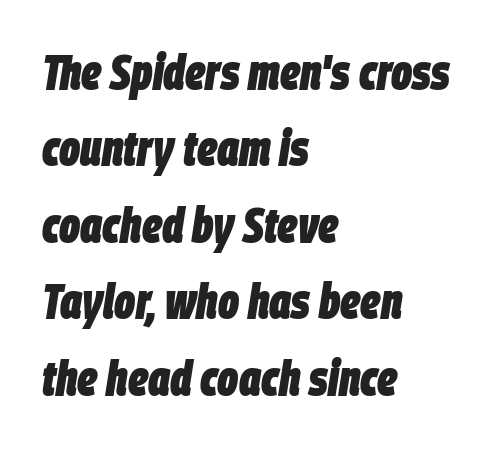
Q: Is the text bold? A: Yes.
Q: Is the text italic (slanted)? A: Yes, it leans right by about 9 degrees.
Q: Is the text underlined? A: No.
Q: How is the paragraph aligned? A: Left-aligned.
Q: Is the spacing between letters normal or unusually wide? A: Normal.
Q: Is the spacing between lines tight, normal or loose? A: Normal.
Q: Width (condensed, normal, or wide)? A: Condensed.
Q: Stroke contrast? A: Low.
Q: x-height? A: Large.
Q: Monospaced? A: No.
